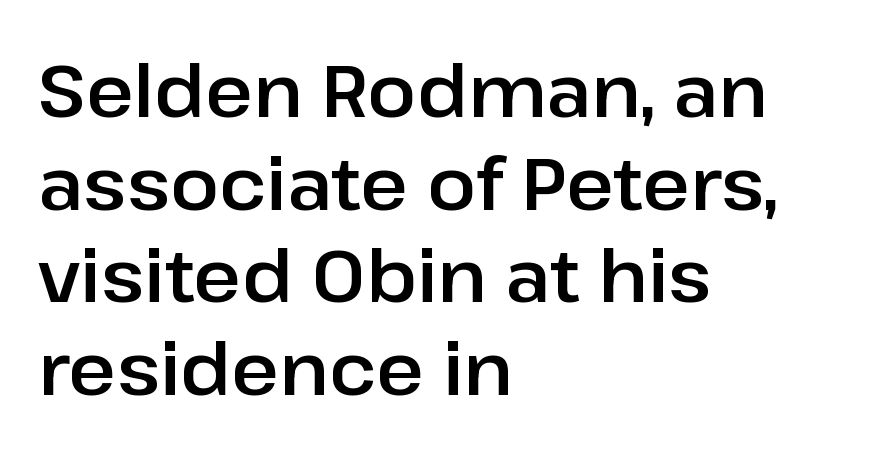
{"serif": "no", "italic": "no", "width": "normal", "stroke_contrast": "low", "x_height": "medium", "monospaced": "no", "underline": "no", "align": "left", "line_spacing": "normal", "line_spacing_ratio": 1.27, "letter_spacing": "normal", "letter_spacing_em": 0.0, "glyph_px": 73}
